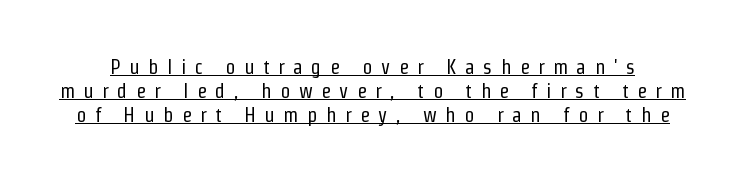
The letterforms stand isolated, each surrounded by extra space. A baseline rule has been typeset under these characters. No letter is thick-stroked: the sample isn't bold. Do the letters lean? They stand straight.
